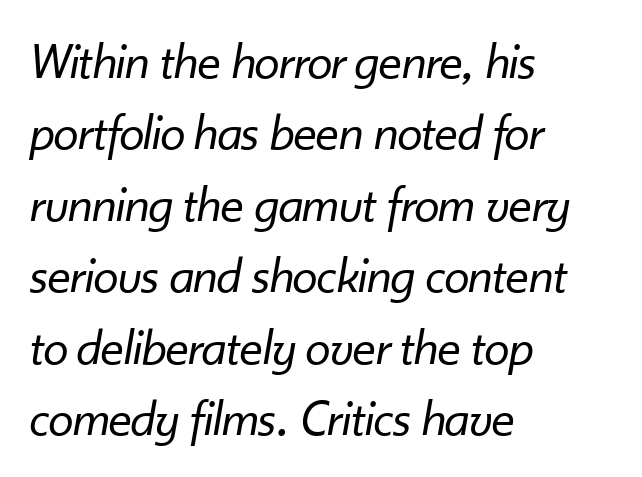
The image shows 51 px regular-weight type, italic (leaning right); set left-aligned, normal line spacing (1.4x), normal letter spacing, not underlined; low stroke contrast and a small x-height.
